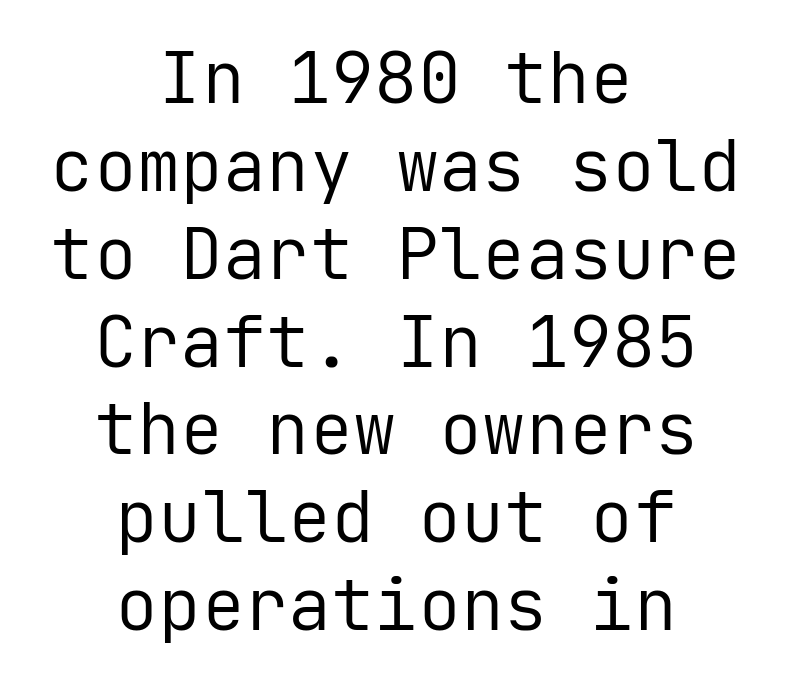
Q: Is the text bold? A: No.
Q: Is the text italic (slanted)? A: No, it is upright.
Q: Is the typeface a serif or a sans-serif typeface? A: Sans-serif.
Q: Is the text underlined? A: No.
Q: How is the paragraph aligned? A: Centered.
Q: Is the spacing between letters normal or unusually wide? A: Normal.
Q: Width (condensed, normal, or wide)? A: Normal.
Q: Stroke contrast? A: Low.
Q: x-height? A: Medium.
Q: Monospaced? A: Yes.
